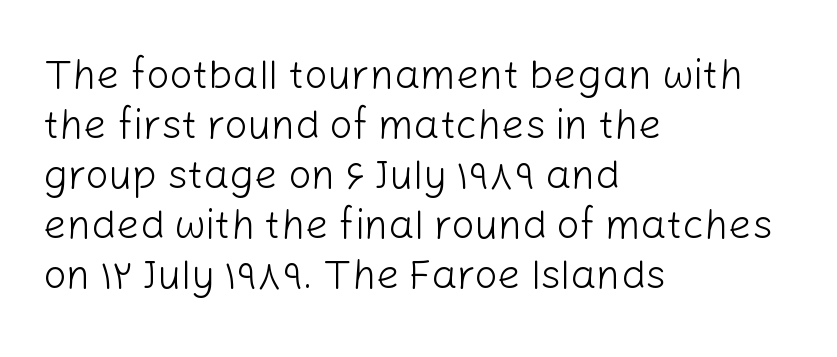
On a weight scale, this lands at 450 or below. A typesetter would call this proportional, since set widths differ per character. The letters stand straight up with perfectly vertical stems. Nothing unusual about the tracking: characters are spaced as the font intends. This rendering employs a face without finishing strokes, i.e., a sans-serif.
